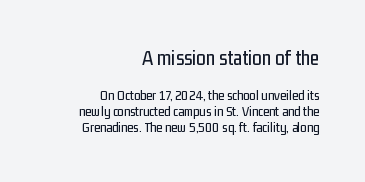
The text block is weighted toward the right margin, trailing off unevenly leftward. Posture: vertical. Is there much room between lines? No — they nearly touch. A typesetter would call this zero additional tracking. The specimen omits any rule beneath the text block's lines. A student would notice the top passage is typeset larger than what follows.
